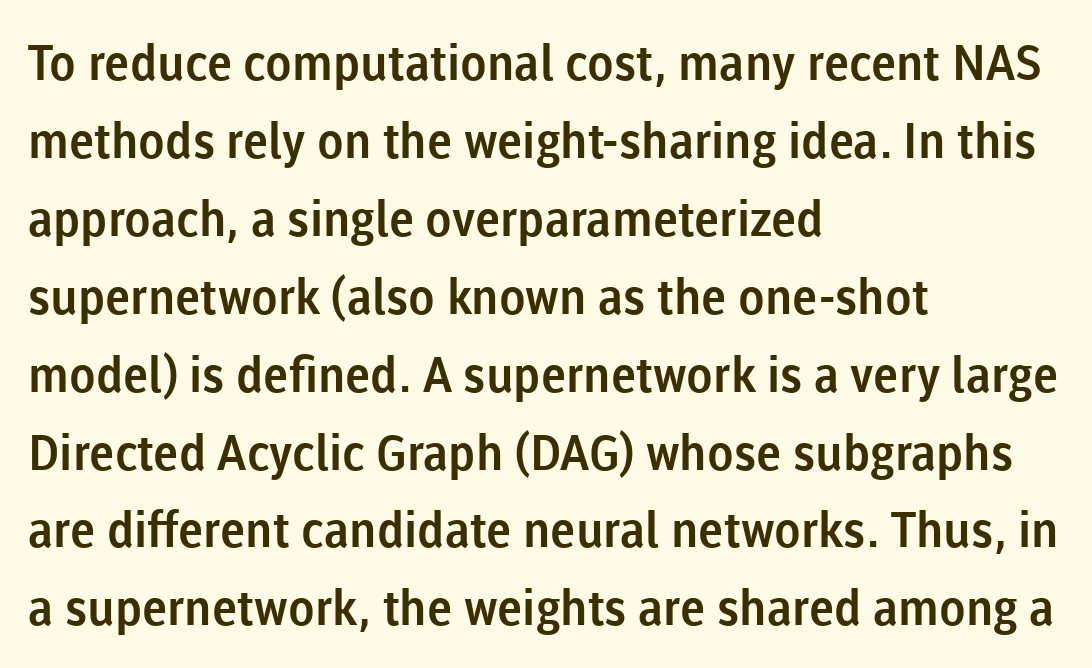
This is sans-serif lettering, the kind often seen on screens and signage. Nobody drew a line under any word here. Rendered with straight, roman letterforms. Each word holds together tightly as a unit, with standard inter-letter gaps. You could not count columns in this text — the font is proportionally spaced.
